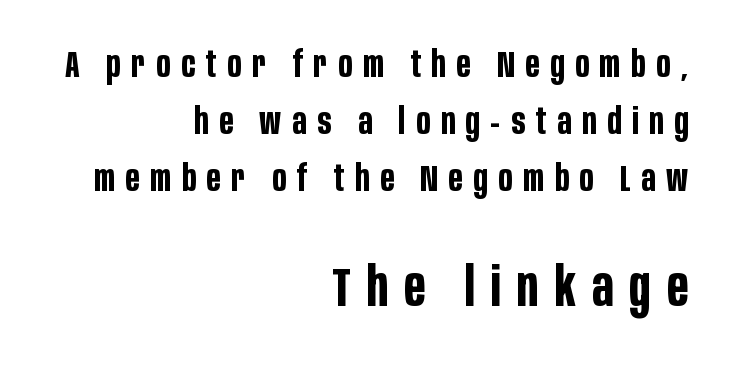
The image shows 54 px bold, condensed sans-serif type, upright; set right-aligned, normal line spacing (1.59x), unusually wide letter spacing (+0.3 em), not underlined; the second (bottom) block is 1.5x larger; low stroke contrast and a large x-height.
